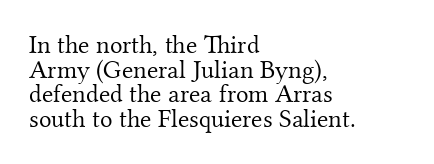
In CSS terms this would be text-align: left. The space directly below the letters is spotless. The axis of the letterforms is exactly vertical. Rows of type sit shoulder to shoulder in the vertical direction. No heavy texture on the line: the type isn't bold. This sample uses plain, unmodified letter spacing.
